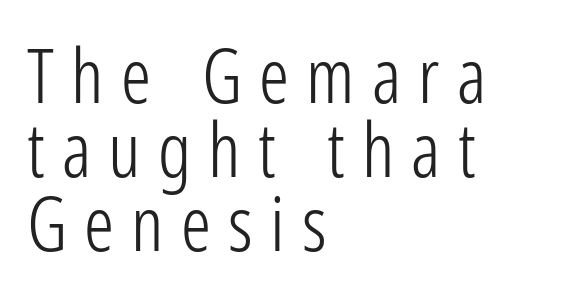
Designer's note — italics off, roman on. The typeface chosen for these lines omits serifs. Does the copy run flush right? No — it runs flush left. Beneath every word, the page is bare. The rendering uses natural spacing where letterforms have individual widths.
